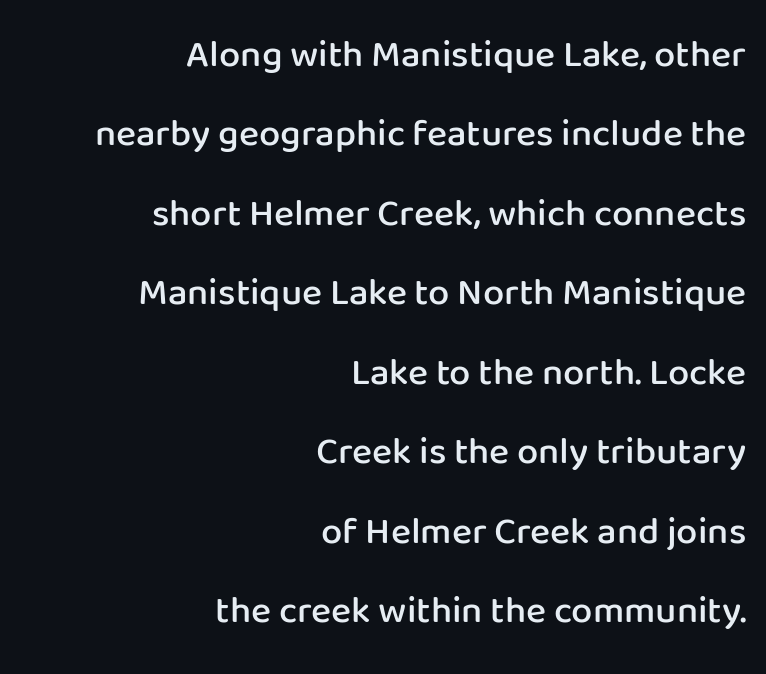
Here the designer chose a conventional face with non-uniform glyph widths. This sample is right-justified, so line beginnings fall wherever the words allow. This sample uses plain, unmodified letter spacing. Heft: intermediate — a semibold.
